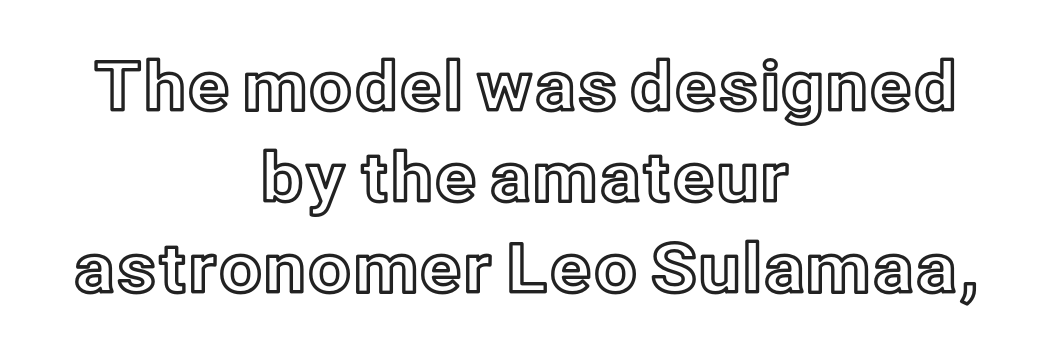
{"italic": "no", "width": "normal", "x_height": "medium", "monospaced": "no", "underline": "no", "align": "center", "line_spacing": "normal", "line_spacing_ratio": 1.34, "letter_spacing": "normal", "letter_spacing_em": 0.0, "glyph_px": 68}
